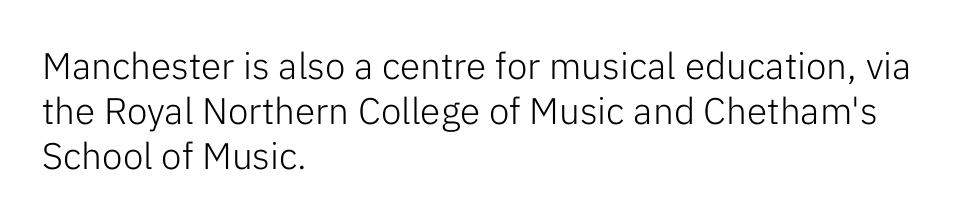
{"serif": "no", "italic": "no", "bold": "no", "weight": "light", "width": "normal", "stroke_contrast": "low", "x_height": "medium", "monospaced": "no", "underline": "no", "align": "left", "line_spacing_ratio": 1.22, "letter_spacing": "normal", "letter_spacing_em": 0.0, "glyph_px": 37}
